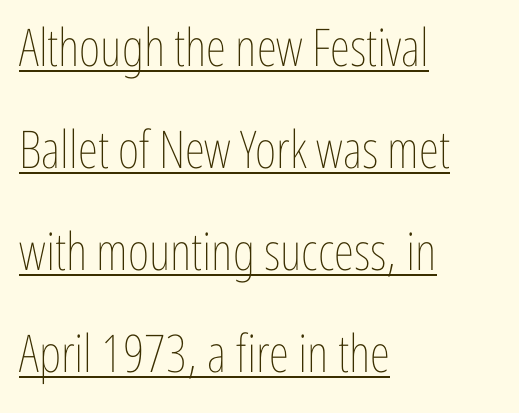
The image shows 52 px thin, condensed type, upright; set left-aligned, loose line spacing (1.96x), normal letter spacing, underlined; low stroke contrast and a medium x-height.
